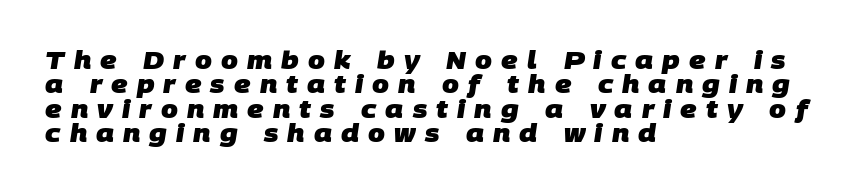
The image shows 24 px bold type; set left-aligned, tight line spacing (1.02x), unusually wide letter spacing (+0.38 em), not underlined.
